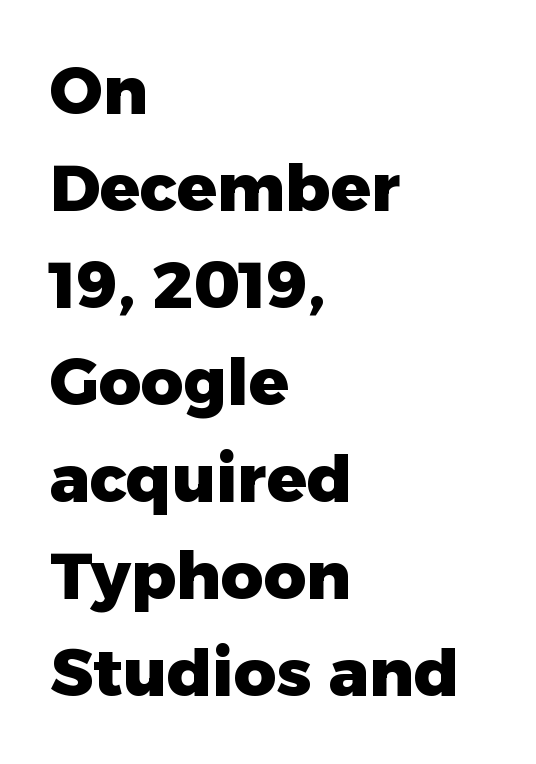
Q: Is the text bold? A: Yes.
Q: Is the text italic (slanted)? A: No, it is upright.
Q: Is the typeface a serif or a sans-serif typeface? A: Sans-serif.
Q: Is the text underlined? A: No.
Q: How is the paragraph aligned? A: Left-aligned.
Q: Is the spacing between letters normal or unusually wide? A: Normal.
Q: Is the spacing between lines tight, normal or loose? A: Normal.
Q: Width (condensed, normal, or wide)? A: Normal.
Q: Stroke contrast? A: Low.
Q: x-height? A: Medium.
Q: Monospaced? A: No.
